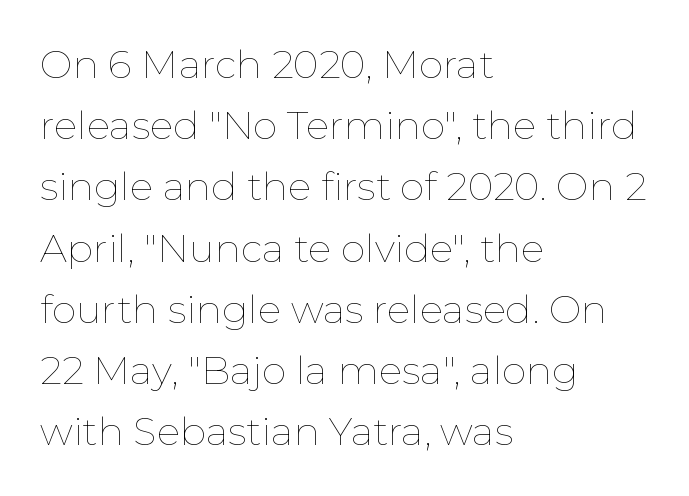
The image shows 39 px thin type, upright; set left-aligned, normal line spacing (1.57x), normal letter spacing, not underlined; low stroke contrast and a medium x-height.
